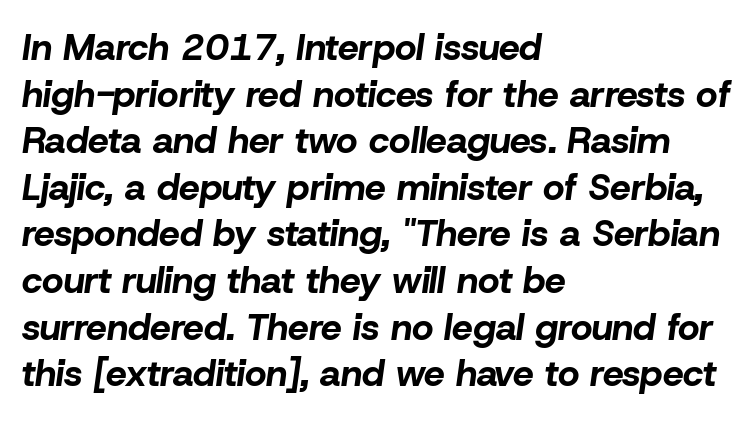
The typesetter chose a ragged-right arrangement here. The specimen reads as italic at a glance. Do the characters align in a grid? No, the font is proportional. In terms of leading, this rendering sits right in the middle.
